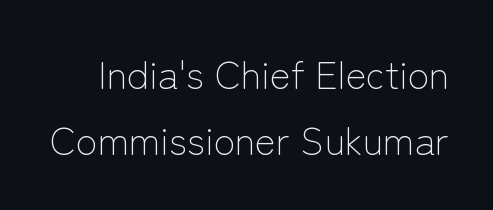
Q: Is the text bold? A: No.
Q: Is the text italic (slanted)? A: No, it is upright.
Q: Is the typeface a serif or a sans-serif typeface? A: Sans-serif.
Q: Is the text underlined? A: No.
Q: Is the spacing between letters normal or unusually wide? A: Normal.
Q: Is the spacing between lines tight, normal or loose? A: Normal.
Q: Width (condensed, normal, or wide)? A: Normal.
Q: Stroke contrast? A: Low.
Q: x-height? A: Medium.
Q: Monospaced? A: No.
